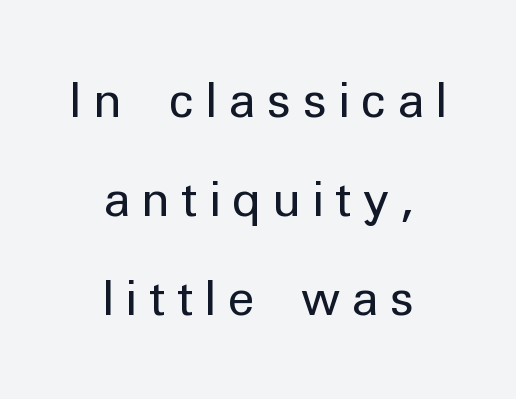
The image shows 48 px regular-weight sans-serif type, upright; set centered, loose line spacing (2.06x), unusually wide letter spacing (+0.23 em), not underlined; low stroke contrast and a medium x-height.
